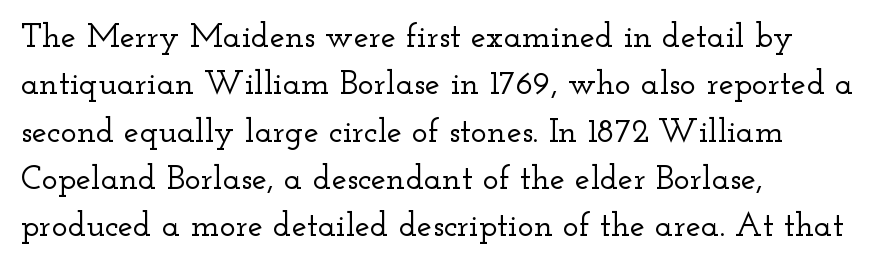
{"serif": "yes", "italic": "no", "width": "wide", "stroke_contrast": "low", "x_height": "small", "monospaced": "no", "underline": "no", "align": "left", "line_spacing": "normal", "line_spacing_ratio": 1.39, "letter_spacing": "normal", "letter_spacing_em": 0.0, "glyph_px": 34}
